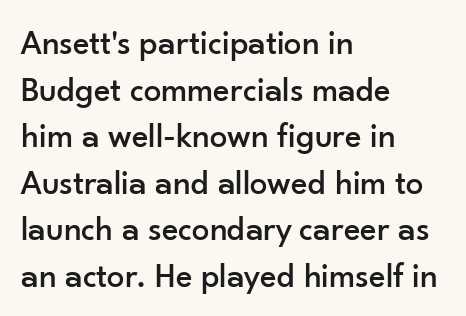
The lines are quadded left. These lines are rendered in a variable-pitch font. The lines sit at an ordinary, default distance from one another. This is the regular roman posture of the typeface.
